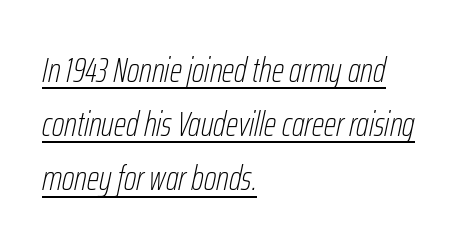
{"italic": "yes", "lean": "right", "slant_degrees": 12, "bold": "no", "weight": "thin", "width": "condensed", "stroke_contrast": "low", "x_height": "medium", "monospaced": "no", "underline": "yes", "align": "left", "line_spacing": "normal", "line_spacing_ratio": 1.55, "letter_spacing": "normal", "letter_spacing_em": 0.0, "glyph_px": 35}
